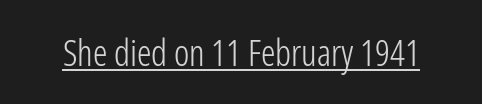
Q: Is the text bold? A: No.
Q: Is the text italic (slanted)? A: No, it is upright.
Q: Is the typeface a serif or a sans-serif typeface? A: Sans-serif.
Q: Is the text underlined? A: Yes.
Q: Is the spacing between letters normal or unusually wide? A: Normal.
Q: Width (condensed, normal, or wide)? A: Condensed.
Q: Stroke contrast? A: Low.
Q: x-height? A: Medium.
Q: Monospaced? A: No.
